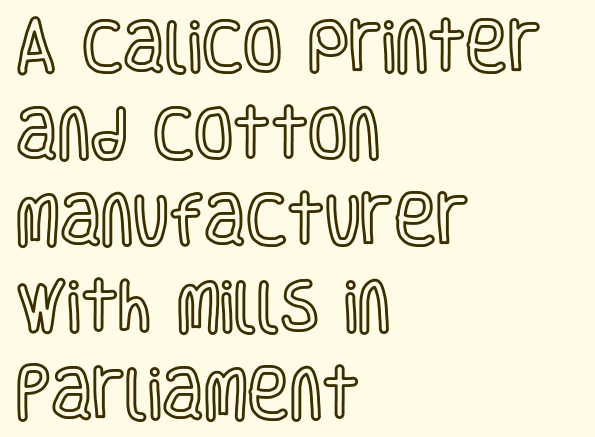
This sample has the flowing, uneven cadence of proportional lettering. The passage shown stacks its lines at a standard gap. The lines are quadded left. Style check: upright. Plain, unruled lines of type.
